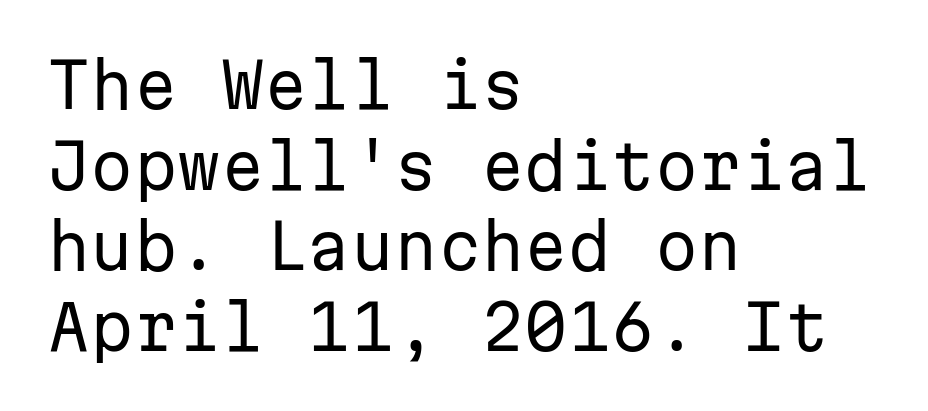
Q: Is the text bold? A: No.
Q: Is the text italic (slanted)? A: No, it is upright.
Q: Is the typeface a serif or a sans-serif typeface? A: Sans-serif.
Q: Is the text underlined? A: No.
Q: How is the paragraph aligned? A: Left-aligned.
Q: Is the spacing between letters normal or unusually wide? A: Normal.
Q: Is the spacing between lines tight, normal or loose? A: Normal.
Q: Width (condensed, normal, or wide)? A: Normal.
Q: Stroke contrast? A: Low.
Q: x-height? A: Medium.
Q: Monospaced? A: Yes.
